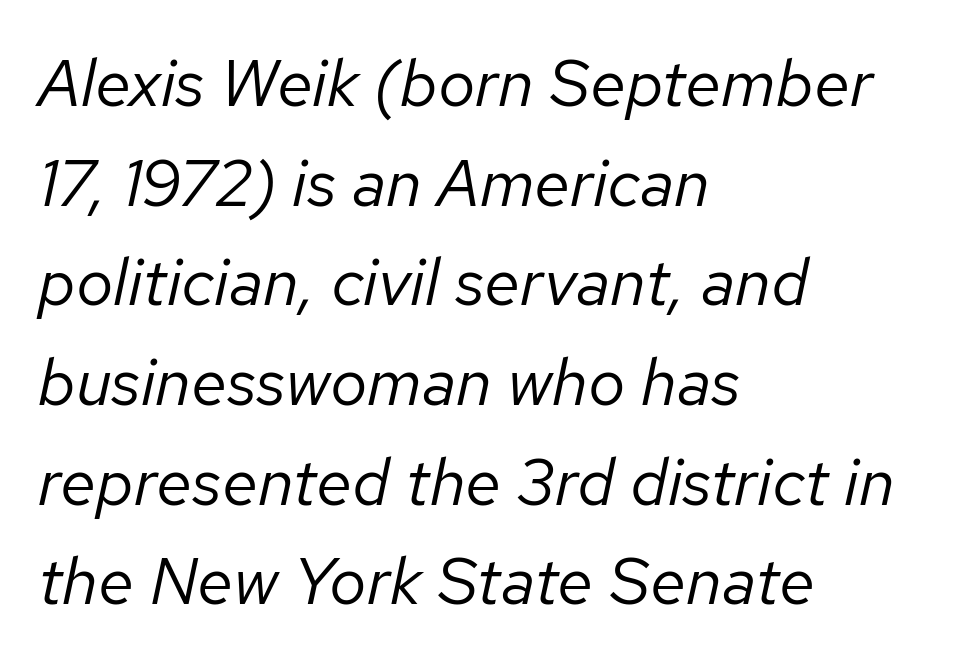
The image shows 66 px regular-weight type, italic (leaning right); set left-aligned, normal line spacing (1.51x), normal letter spacing, not underlined; low stroke contrast and a medium x-height.
